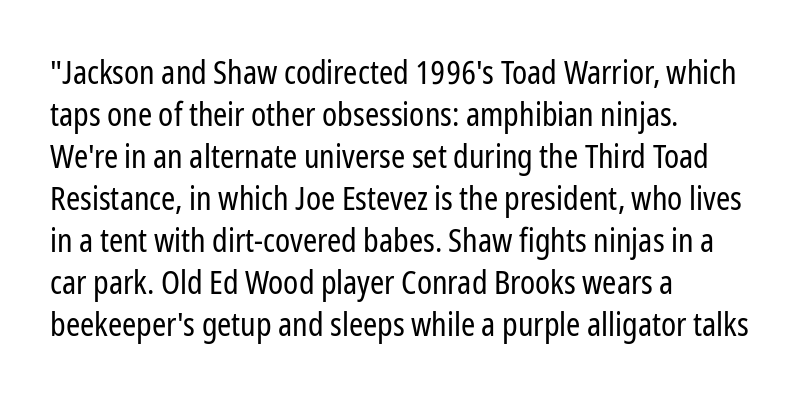
Proportional: the letters do not fall into vertical columns. Designer's note — italics off, roman on. The face used here is rendered with its standard letterfit. Stroke terminals: plain, sans-serif. These lines sit exactly where default settings would place them.
